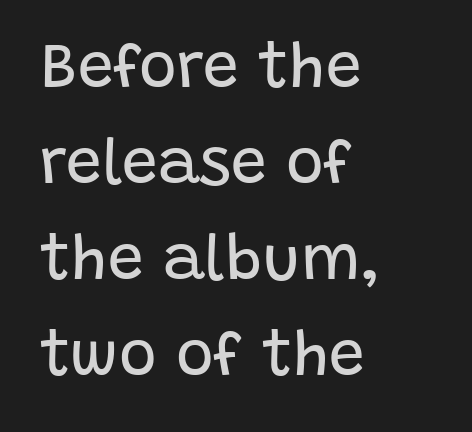
The image shows 64 px regular-weight sans-serif type, upright; set left-aligned, normal line spacing (1.5x), normal letter spacing, not underlined; low stroke contrast and a large x-height.
